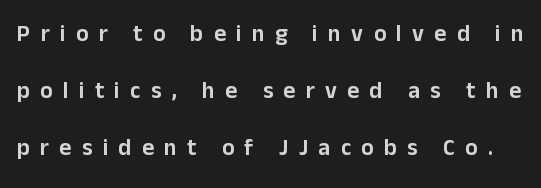
The image shows 23 px text type, upright; set loose line spacing (2.47x), unusually wide letter spacing (+0.45 em), not underlined.
